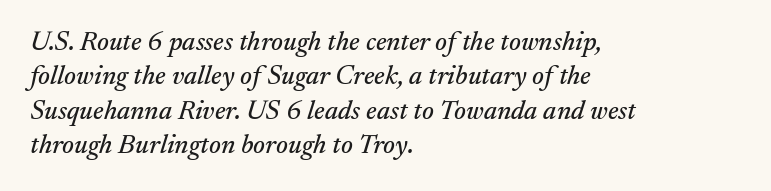
{"italic": "yes", "lean": "right", "slant_degrees": 17, "underline": "no", "align": "left", "line_spacing": "normal", "line_spacing_ratio": 1.27, "letter_spacing": "normal", "letter_spacing_em": 0.0, "glyph_px": 27}
